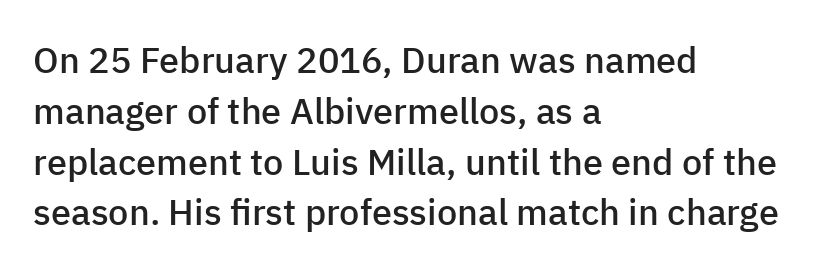
The image shows 36 px semibold sans-serif type, upright; set left-aligned, normal line spacing (1.41x), normal letter spacing, not underlined; low stroke contrast and a medium x-height.
